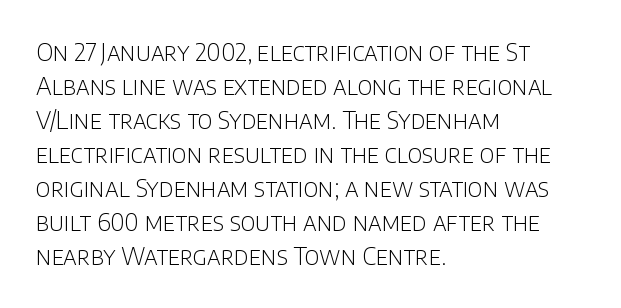
Just letters on the line, the space beneath them empty. The lines sit at an ordinary, default distance from one another. Reading down the block, your eye returns to a fixed left position each line. Think standard paragraph weight, or any step lighter than that.
